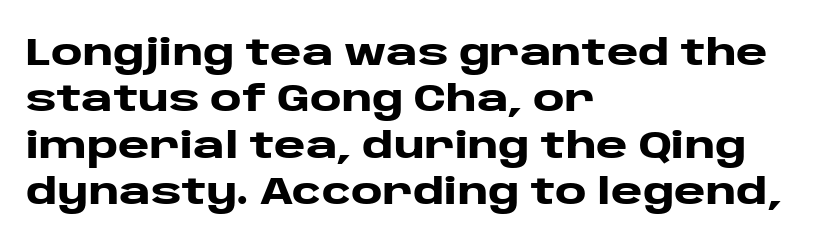
{"serif": "no", "italic": "no", "bold": "yes", "weight": "heavy", "width": "wide", "stroke_contrast": "low", "x_height": "large", "monospaced": "no", "underline": "no", "align": "left", "line_spacing_ratio": 1.22, "letter_spacing": "normal", "letter_spacing_em": 0.0, "glyph_px": 38}
